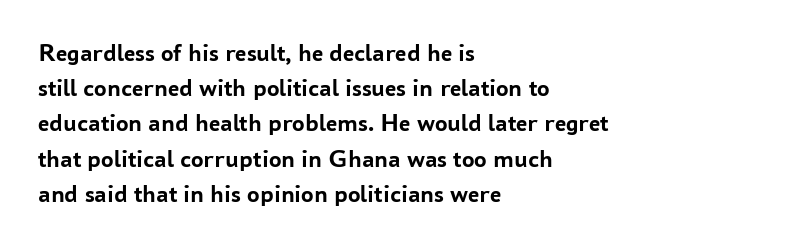
The image shows 25 px bold type, upright; set left-aligned, normal line spacing (1.41x), normal letter spacing, not underlined.
